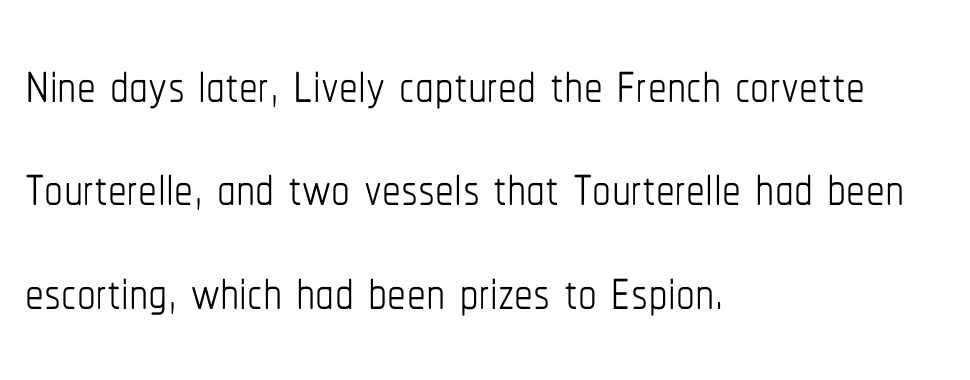
{"italic": "no", "bold": "no", "weight": "thin", "width": "condensed", "stroke_contrast": "low", "x_height": "medium", "monospaced": "no", "underline": "no", "align": "left", "line_spacing": "normal", "line_spacing_ratio": 1.38, "letter_spacing": "normal", "letter_spacing_em": 0.0, "glyph_px": 75}
